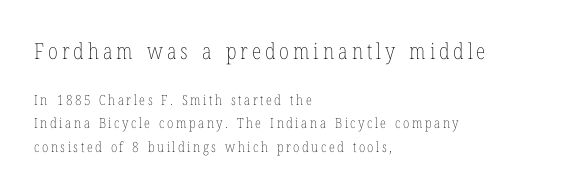
The zone under the glyphs is completely vacant. Typeset ragged right — the left edge is the straight one. The font is comparable to plain body text, perhaps lighter. If you drew a line through each stem, it would be perfectly vertical. The rendering uses a moderate line-height, typical for paragraphs.
